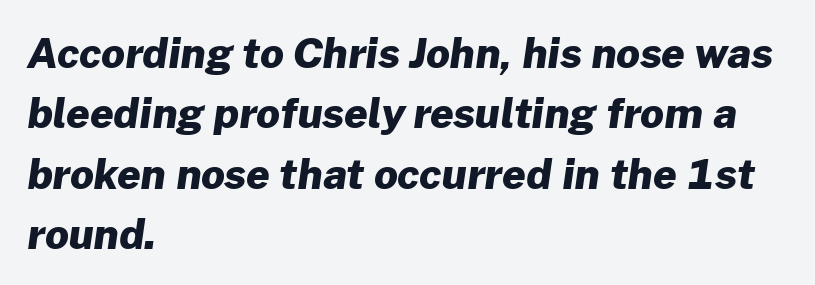
Q: Is the text bold? A: Yes.
Q: Is the typeface a serif or a sans-serif typeface? A: Sans-serif.
Q: Is the text underlined? A: No.
Q: How is the paragraph aligned? A: Left-aligned.
Q: Is the spacing between letters normal or unusually wide? A: Normal.
Q: Is the spacing between lines tight, normal or loose? A: Normal.
Q: Width (condensed, normal, or wide)? A: Normal.
Q: Stroke contrast? A: Low.
Q: x-height? A: Medium.
Q: Monospaced? A: No.
